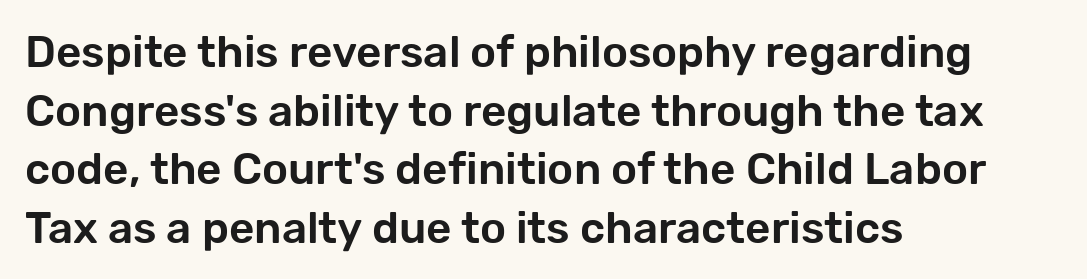
The typography opts for an upright posture over an oblique one. Visually the block forms a straight wall on the left and a jagged coastline on the right. Each word holds together tightly as a unit, with standard inter-letter gaps. A typesetter would label this face a sans.
